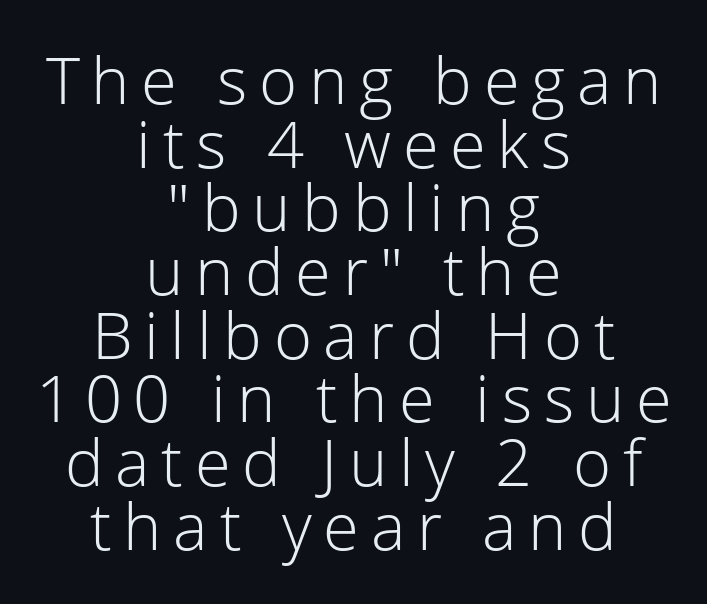
Q: Is the text bold? A: No.
Q: Is the text italic (slanted)? A: No, it is upright.
Q: Is the typeface a serif or a sans-serif typeface? A: Sans-serif.
Q: Is the text underlined? A: No.
Q: How is the paragraph aligned? A: Centered.
Q: Is the spacing between lines tight, normal or loose? A: Tight.
Q: Width (condensed, normal, or wide)? A: Normal.
Q: Stroke contrast? A: Low.
Q: x-height? A: Medium.
Q: Monospaced? A: No.
